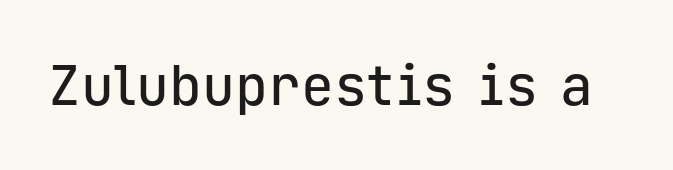
The image shows 55 px sans-serif type, upright, monospaced; set normal letter spacing, not underlined; low stroke contrast and a medium x-height.
